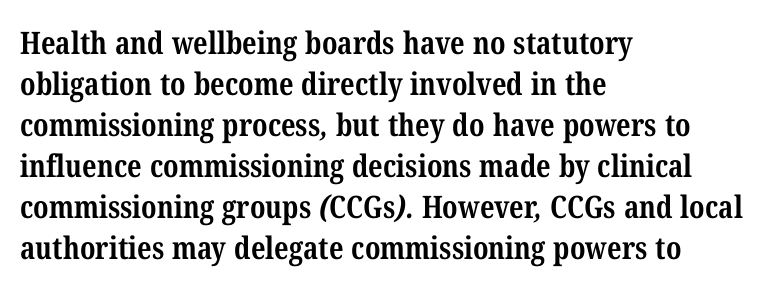
Q: Is the text bold? A: Yes.
Q: Is the typeface a serif or a sans-serif typeface? A: Serif.
Q: Is the text underlined? A: No.
Q: How is the paragraph aligned? A: Left-aligned.
Q: Is the spacing between letters normal or unusually wide? A: Normal.
Q: Is the spacing between lines tight, normal or loose? A: Normal.
Q: Width (condensed, normal, or wide)? A: Condensed.
Q: Stroke contrast? A: Medium.
Q: x-height? A: Medium.
Q: Monospaced? A: No.
